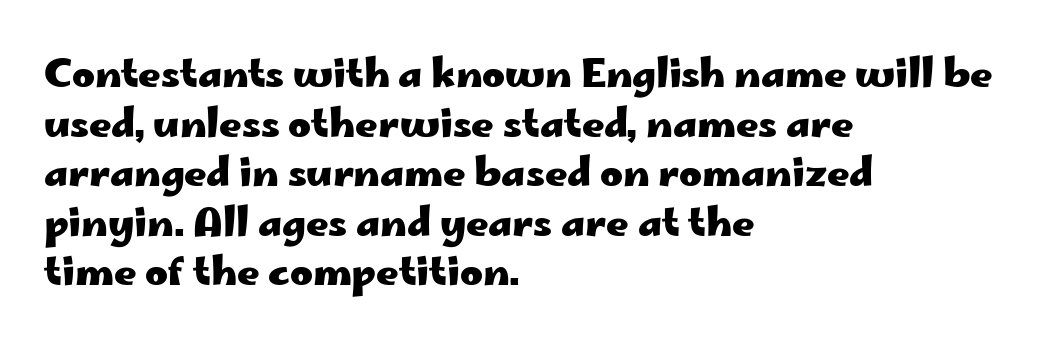
The letters advance in unequal steps, a hallmark of proportional type. Check the space under the baseline: it is left empty. There is no visible air inserted between adjacent glyphs. Italic? Not at all — the glyphs are vertical.
